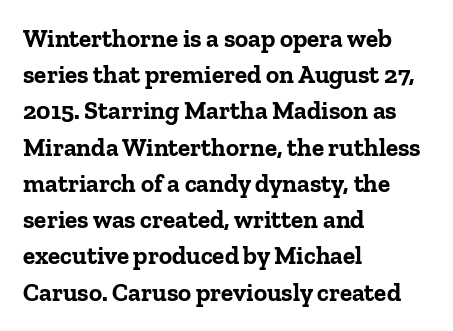
The image shows 25 px bold type, upright; set left-aligned, normal line spacing (1.45x), normal letter spacing, not underlined.
